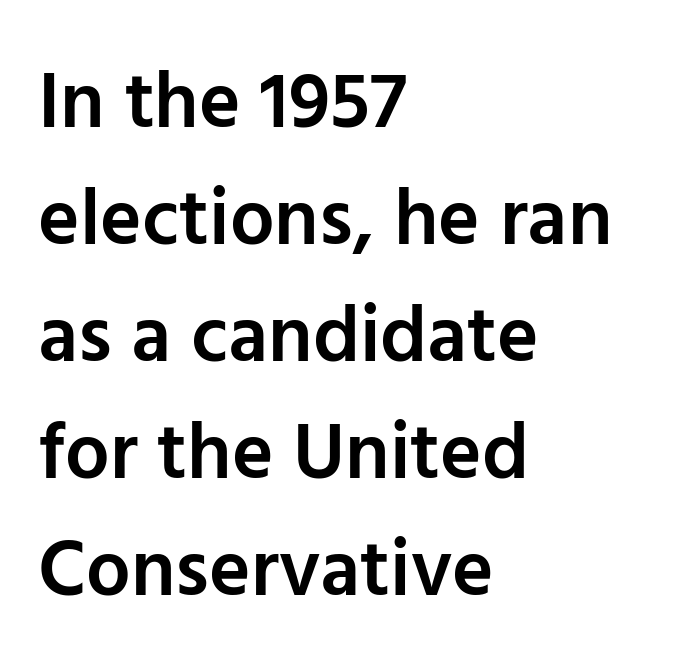
The image shows 79 px semibold sans-serif type, upright; set left-aligned, normal line spacing (1.48x), normal letter spacing, not underlined; low stroke contrast and a medium x-height.
